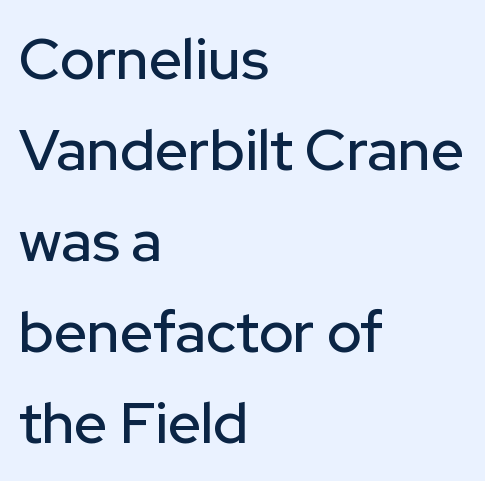
{"serif": "no", "italic": "no", "width": "normal", "stroke_contrast": "low", "x_height": "medium", "monospaced": "no", "underline": "no", "align": "left", "line_spacing": "normal", "line_spacing_ratio": 1.57, "letter_spacing": "normal", "letter_spacing_em": 0.0, "glyph_px": 58}
